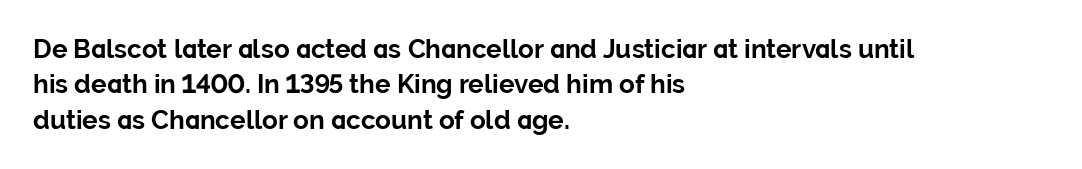
The image shows 26 px bold type, upright; set left-aligned, normal line spacing (1.36x), normal letter spacing, not underlined.
